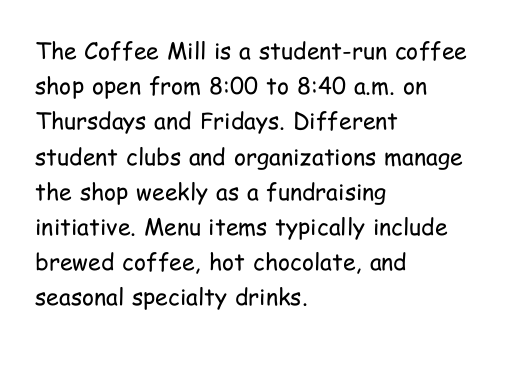
The image shows 23 px text type, upright; set left-aligned, normal line spacing (1.53x), normal letter spacing, not underlined.
